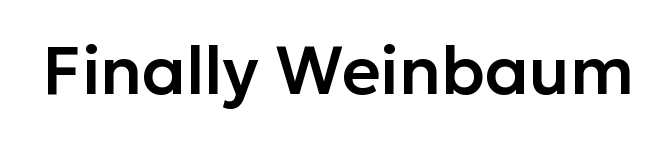
{"serif": "no", "italic": "no", "width": "normal", "stroke_contrast": "low", "x_height": "medium", "monospaced": "no", "underline": "no", "letter_spacing": "normal", "letter_spacing_em": 0.0, "glyph_px": 67}
